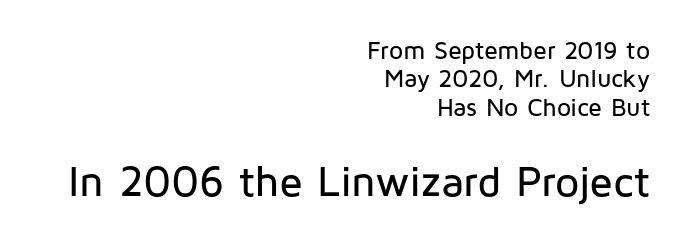
The image shows 43 px sans-serif type, upright; set right-aligned, tight line spacing (1.14x), normal letter spacing, not underlined; the second (bottom) block is 1.72x larger; low stroke contrast and a medium x-height.
